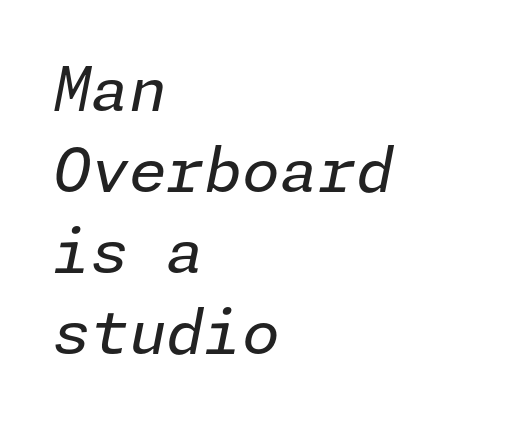
The font's italic variant was chosen for this text. Unmarked baselines from the first word to the last. Tracking value appears to be zero — textbook default spacing. The cut favours lightness, reaching ordinary text weight at its darkest.
